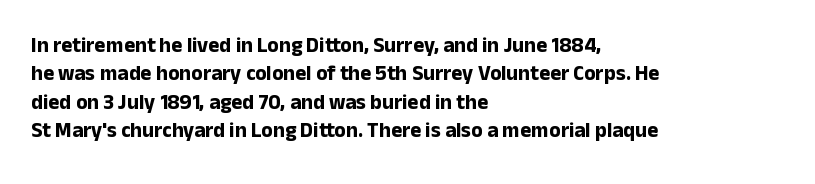
The image shows 21 px bold type, upright; set left-aligned, normal line spacing (1.35x), normal letter spacing, not underlined.
